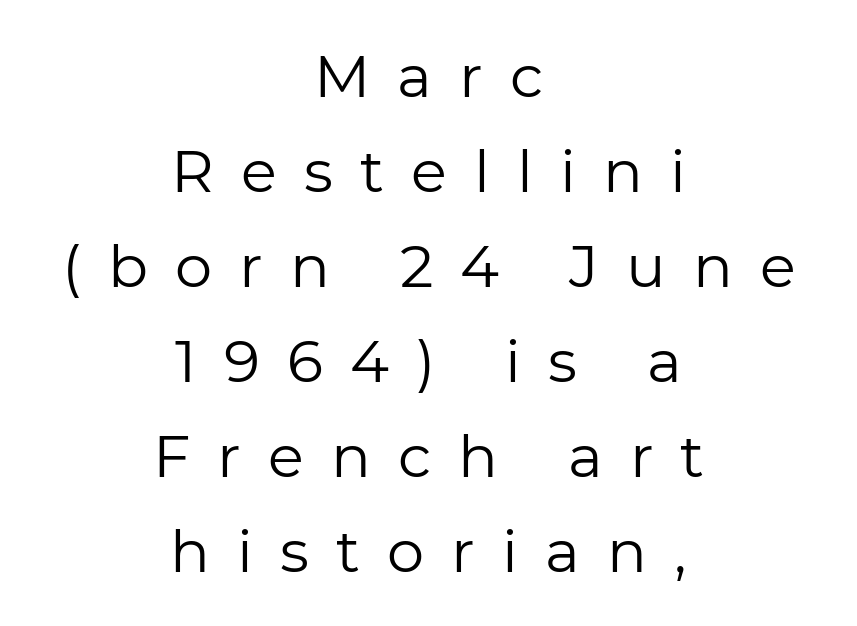
{"serif": "no", "italic": "no", "bold": "no", "weight": "regular", "width": "normal", "stroke_contrast": "low", "x_height": "medium", "monospaced": "no", "underline": "no", "align": "center", "line_spacing": "normal", "line_spacing_ratio": 1.61, "letter_spacing": "wide", "letter_spacing_em": 0.46, "glyph_px": 59}
